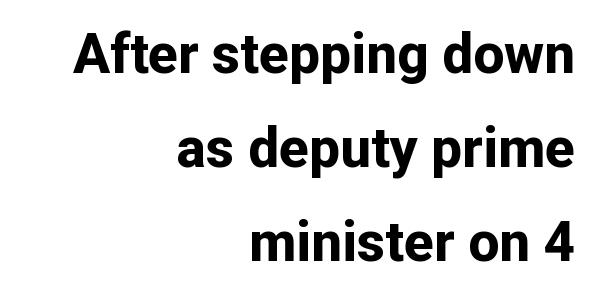
The image shows 55 px bold sans-serif type, upright; set right-aligned, line spacing 1.71x, normal letter spacing, not underlined; low stroke contrast and a medium x-height.
